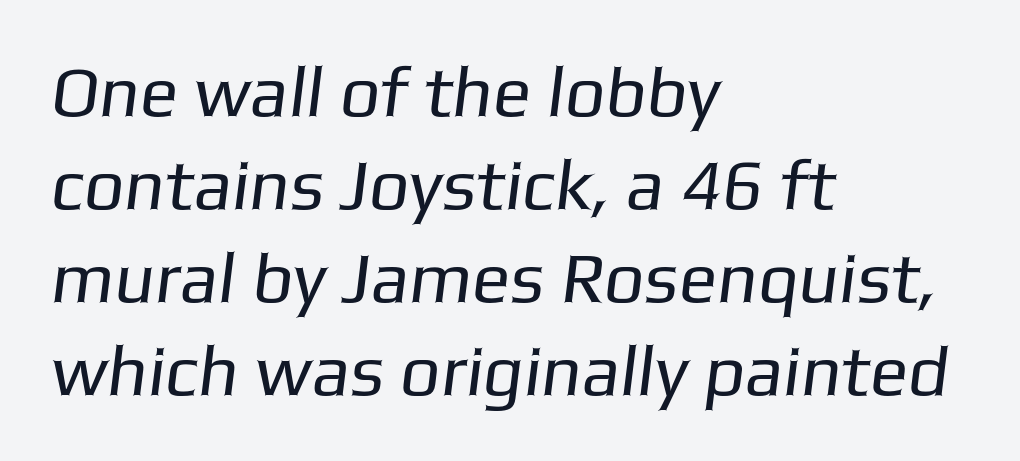
Q: Is the text bold? A: No.
Q: Is the typeface a serif or a sans-serif typeface? A: Sans-serif.
Q: Is the text underlined? A: No.
Q: How is the paragraph aligned? A: Left-aligned.
Q: Is the spacing between letters normal or unusually wide? A: Normal.
Q: Is the spacing between lines tight, normal or loose? A: Normal.
Q: Width (condensed, normal, or wide)? A: Normal.
Q: Stroke contrast? A: Low.
Q: x-height? A: Medium.
Q: Monospaced? A: No.
